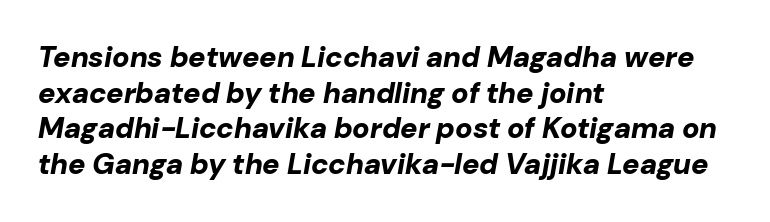
The image shows 29 px bold type, italic (leaning right); set left-aligned, line spacing 1.23x, normal letter spacing, not underlined; low stroke contrast and a medium x-height.
